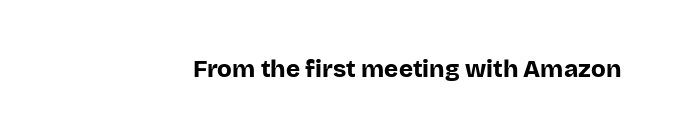
The image shows 24 px bold type, upright; set normal letter spacing, not underlined.
